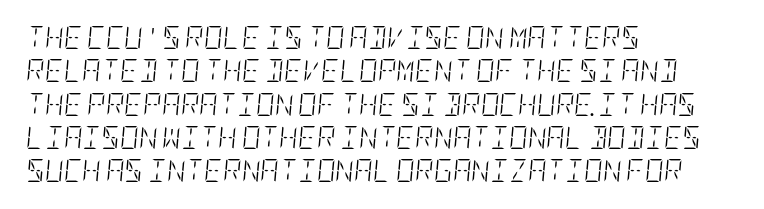
Does the lettering tilt? It does — this is italic. A typesetter would call this zero additional tracking. Words float on clear page, feet unadorned. If you measured baseline to baseline, you'd find a middling distance. In CSS terms this would be text-align: left. Compared with a typical body face, this is equally light or lighter still.
